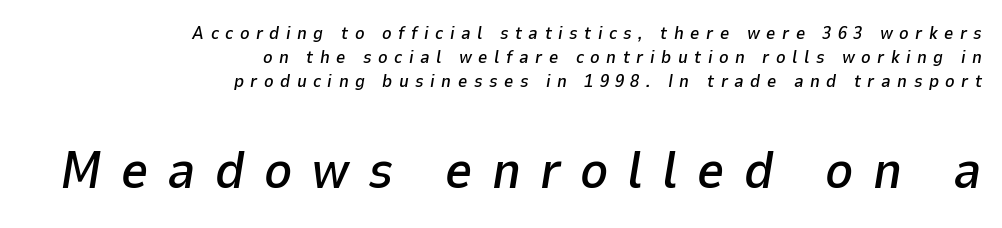
Characters are canted at an angle relative to the baseline's perpendicular. Baseline-to-baseline distance is the conventional proportion of letter height. Caption: expanded tracking, letters set apart. Caption: upper text group reduced, lower text group enlarged. You could not count columns in this text — the font is proportionally spaced.
